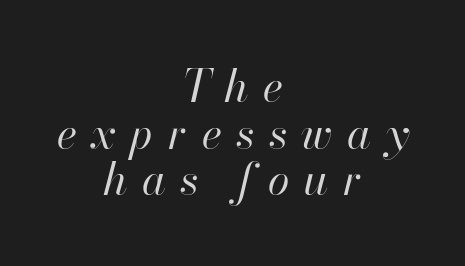
{"italic": "yes", "lean": "right", "slant_degrees": 13, "bold": "no", "weight": "regular", "width": "normal", "stroke_contrast": "high", "x_height": "small", "monospaced": "no", "underline": "no", "align": "center", "line_spacing": "tight", "line_spacing_ratio": 1.06, "letter_spacing": "wide", "letter_spacing_em": 0.33, "glyph_px": 44}
